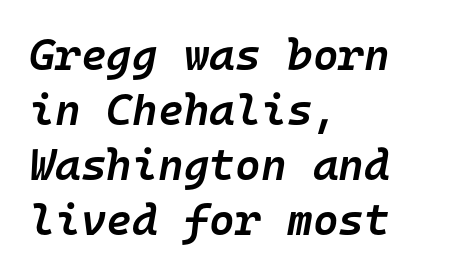
The image shows 44 px semibold type, italic (leaning right), monospaced; set left-aligned, normal line spacing (1.25x), normal letter spacing, not underlined; low stroke contrast and a medium x-height.
